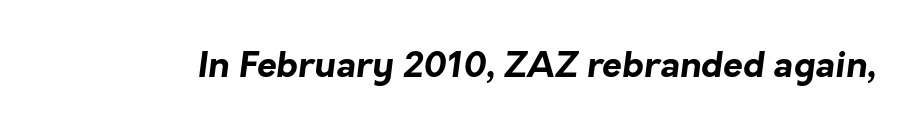
The image shows 36 px bold sans-serif type; set normal letter spacing, not underlined; low stroke contrast and a medium x-height.
